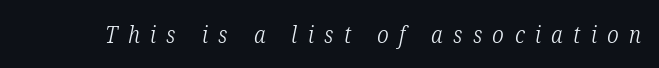
The image shows 23 px text type, italic (leaning right); set unusually wide letter spacing (+0.45 em), not underlined.
